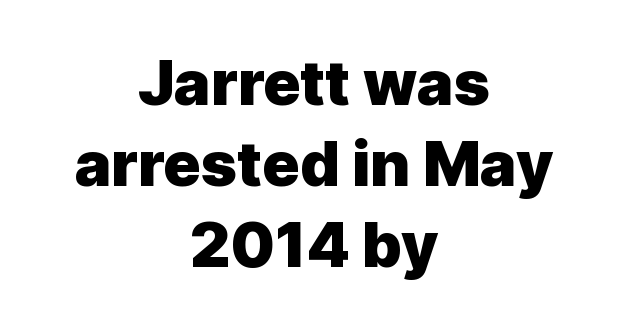
The image shows 62 px heavy sans-serif type, upright; set centered, normal line spacing (1.31x), normal letter spacing, not underlined; a medium x-height.
